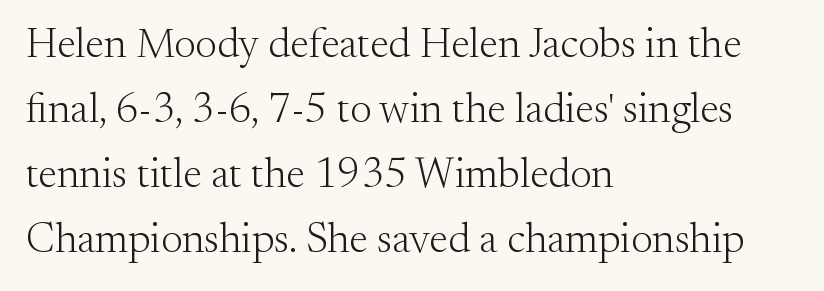
Bare-footed words on every line. The text was rendered using a seriffed face with decorative stroke endings. The passage shown is typed in a proportional face where columns would drift. No extra tracking has been applied to these lines. Ascenders rise straight up at ninety degrees. Compared with a typical body face, this is equally light or lighter still.
